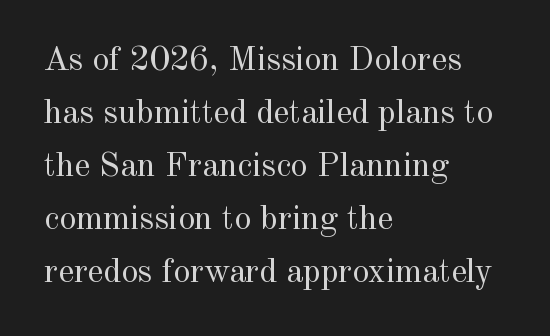
{"serif": "yes", "italic": "no", "bold": "no", "weight": "regular", "width": "normal", "x_height": "small", "monospaced": "no", "underline": "no", "align": "left", "line_spacing": "normal", "line_spacing_ratio": 1.56, "letter_spacing": "normal", "letter_spacing_em": 0.0, "glyph_px": 34}
